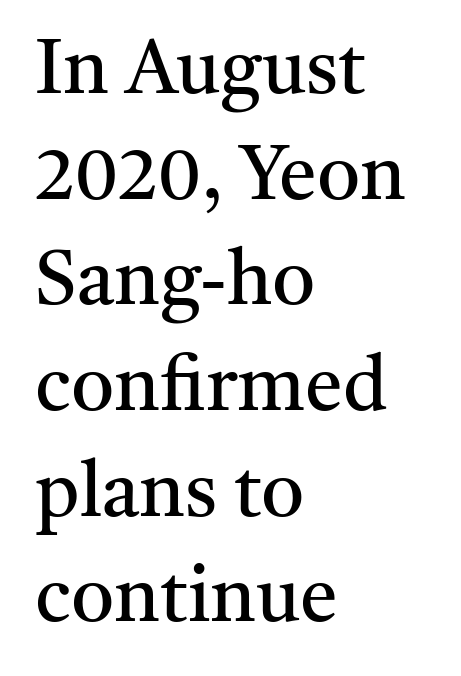
Honestly, there is no underline to notice here at all. Unlike italic type, these characters show no tilt at all. No chunkiness to these letters — they're not bold. Casual observation: everything's shoved over to the left.
